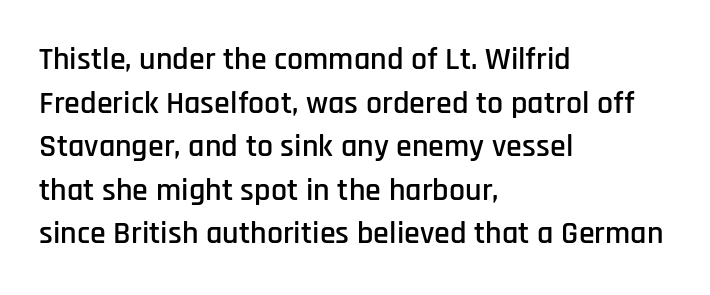
The image shows 32 px condensed sans-serif type, upright; set left-aligned, normal line spacing (1.36x), normal letter spacing, not underlined; low stroke contrast and a large x-height.
